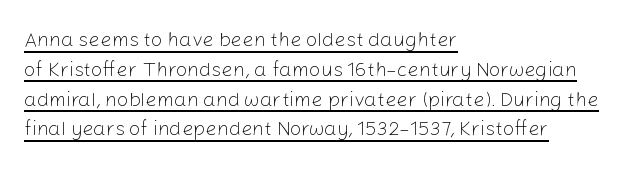
The image shows 20 px text type, upright; set left-aligned, normal line spacing (1.49x), normal letter spacing, underlined.
